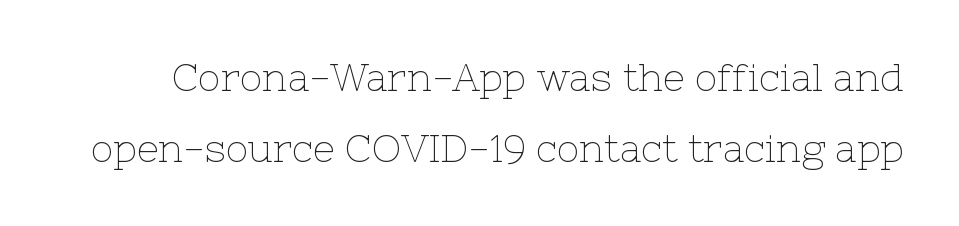
{"serif": "yes", "italic": "no", "bold": "no", "weight": "thin", "width": "normal", "stroke_contrast": "low", "x_height": "medium", "monospaced": "no", "underline": "no", "line_spacing_ratio": 1.88, "letter_spacing": "normal", "letter_spacing_em": 0.0, "glyph_px": 38}
